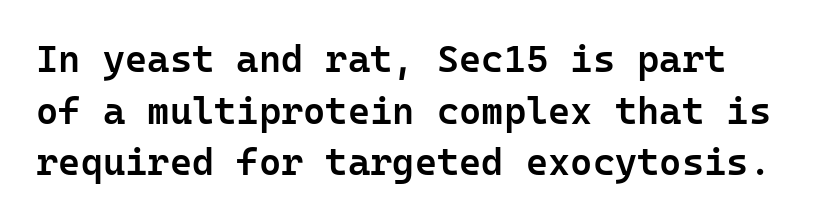
Q: Is the text bold? A: Semi-bold.
Q: Is the text italic (slanted)? A: No, it is upright.
Q: Is the typeface a serif or a sans-serif typeface? A: Sans-serif.
Q: Is the text underlined? A: No.
Q: Is the spacing between letters normal or unusually wide? A: Normal.
Q: Is the spacing between lines tight, normal or loose? A: Normal.
Q: Width (condensed, normal, or wide)? A: Normal.
Q: Stroke contrast? A: Low.
Q: x-height? A: Medium.
Q: Monospaced? A: Yes.
